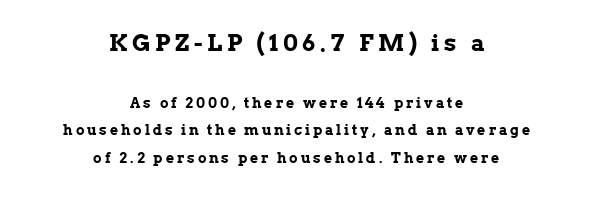
Q: Is the text bold? A: Yes.
Q: Is the text italic (slanted)? A: No, it is upright.
Q: Is the text underlined? A: No.
Q: How is the paragraph aligned? A: Centered.
Q: Is the spacing between letters normal or unusually wide? A: Unusually wide.
Q: Is the spacing between lines tight, normal or loose? A: Loose.
Q: Which block of text is set in a larger size, the first (top) or the second (bottom)? A: The first (top) one.
